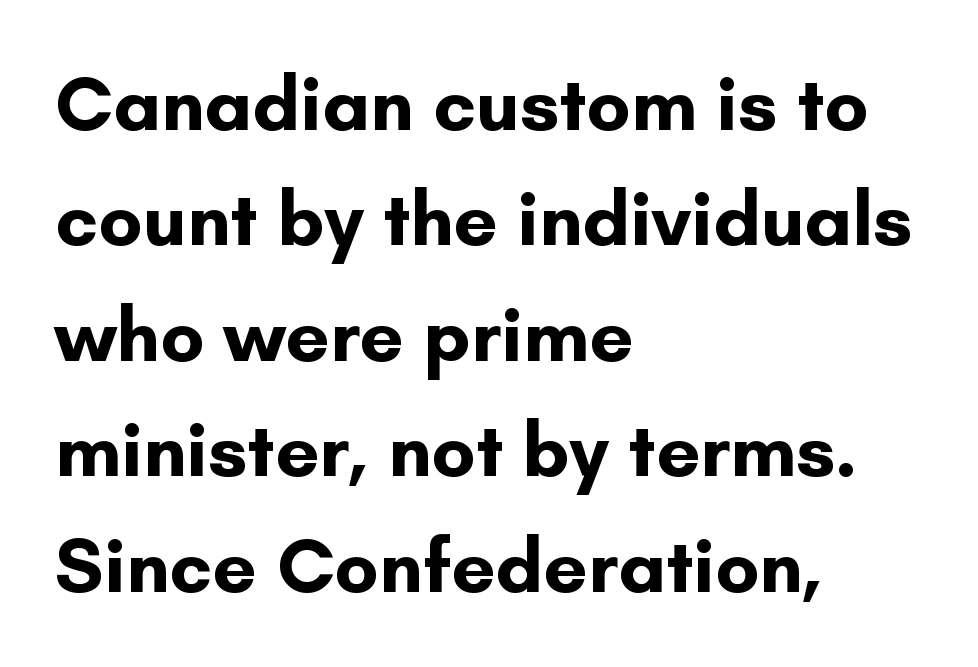
Each letter keeps its own natural width here, so spacing adapts to shape. The font is running at its bold setting. Look at the bottom of the vertical strokes: they stop flat, with no serifs. In terms of posture, this sample is upright.
